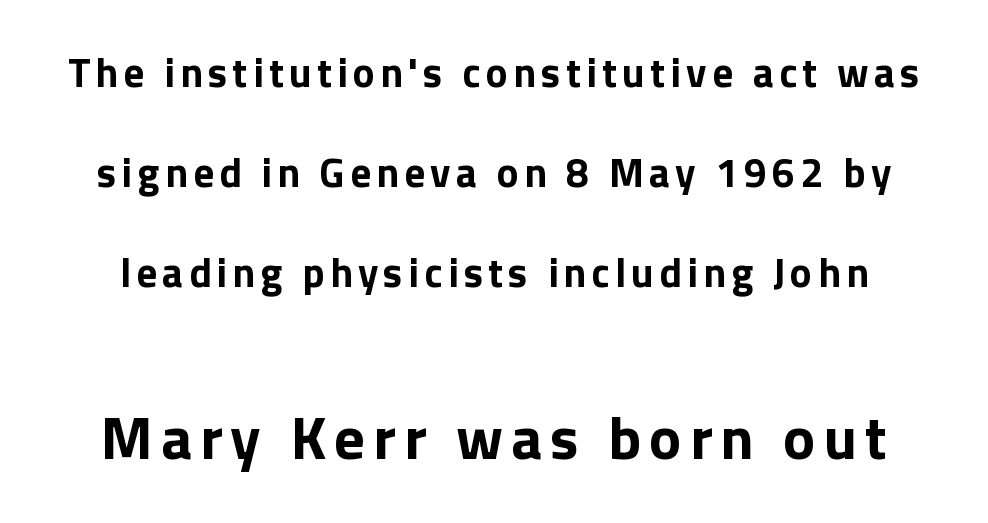
The image shows 61 px bold sans-serif type, upright; set loose line spacing (2.44x), not underlined; the second (bottom) block is 1.49x larger; a medium x-height.
